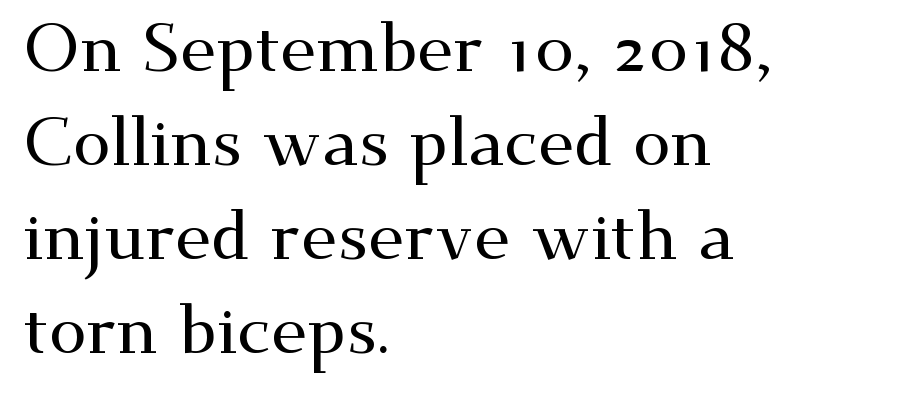
{"serif": "yes", "italic": "no", "width": "wide", "stroke_contrast": "medium", "x_height": "small", "monospaced": "no", "underline": "no", "align": "left", "line_spacing": "normal", "line_spacing_ratio": 1.38, "letter_spacing": "normal", "letter_spacing_em": 0.0, "glyph_px": 68}
